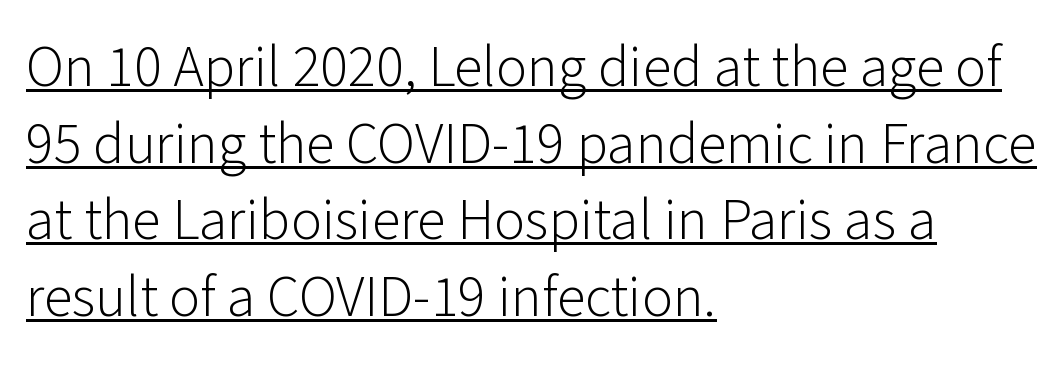
{"serif": "no", "italic": "no", "bold": "no", "weight": "light", "width": "normal", "stroke_contrast": "low", "x_height": "medium", "monospaced": "no", "underline": "yes", "align": "left", "line_spacing": "normal", "line_spacing_ratio": 1.32, "letter_spacing": "normal", "letter_spacing_em": 0.0, "glyph_px": 58}
